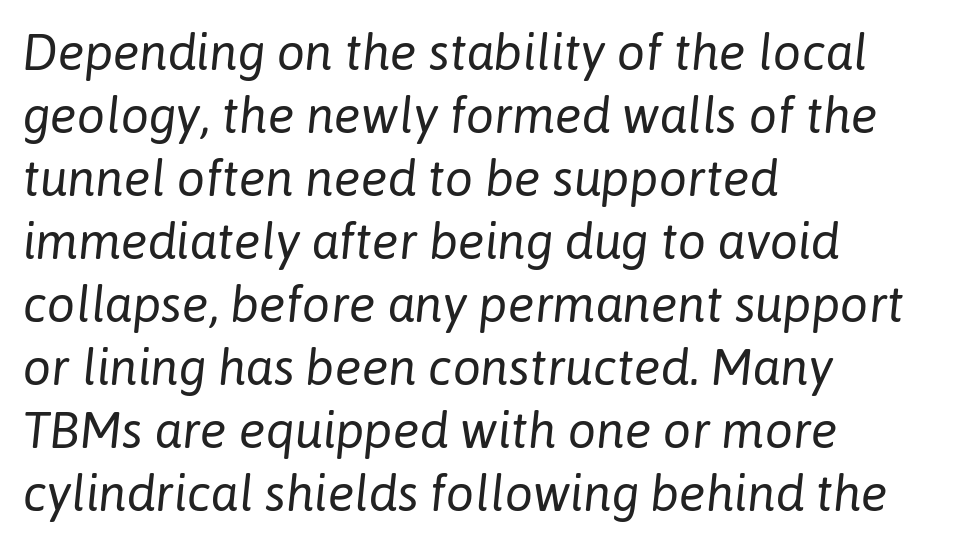
The image shows 50 px regular-weight type, italic (leaning right); set left-aligned, normal line spacing (1.26x), normal letter spacing, not underlined; low stroke contrast and a medium x-height.
